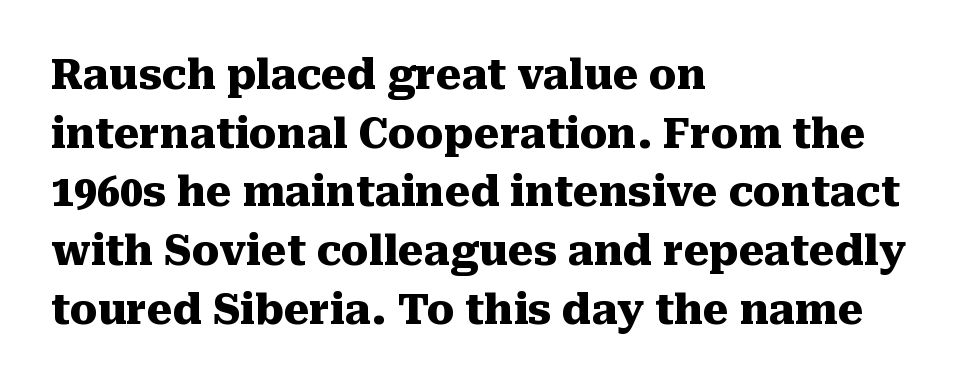
Quick note: not italic, upright. The font is running at its bold setting. Honestly, the row spacing looks completely unremarkable. Nobody drew a line under any word here.
